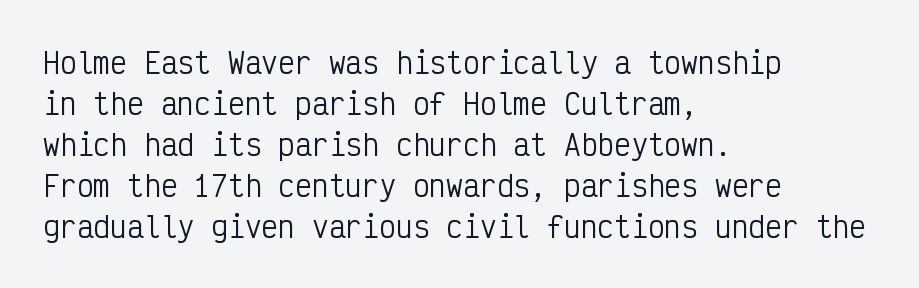
{"serif": "no", "italic": "no", "bold": "no", "weight": "regular", "width": "condensed", "stroke_contrast": "low", "x_height": "medium", "monospaced": "yes", "underline": "no", "align": "left", "line_spacing": "normal", "line_spacing_ratio": 1.46, "letter_spacing": "normal", "letter_spacing_em": 0.0, "glyph_px": 28}
